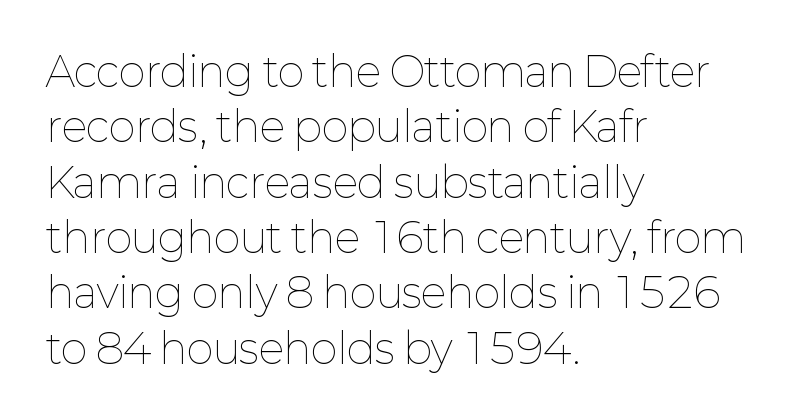
{"italic": "no", "bold": "no", "weight": "thin", "width": "normal", "stroke_contrast": "low", "x_height": "medium", "monospaced": "no", "underline": "no", "align": "left", "line_spacing": "normal", "line_spacing_ratio": 1.35, "letter_spacing": "normal", "letter_spacing_em": 0.0, "glyph_px": 41}
